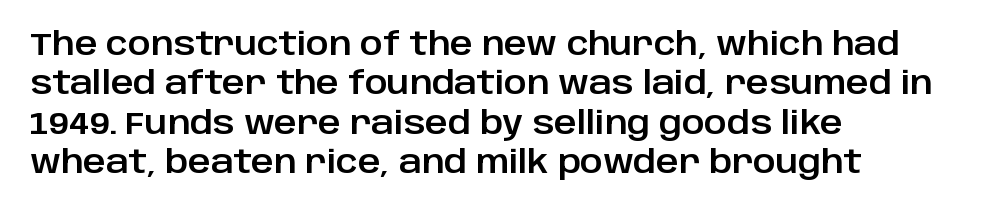
The passage shown is typed in a proportional face where columns would drift. Horizontal alignment here is leftward, the default for most running prose. Examine the stroke ends and you'll find no serifs. Has an underline been added? It has not. Does the leading feel generous? No, just average.
